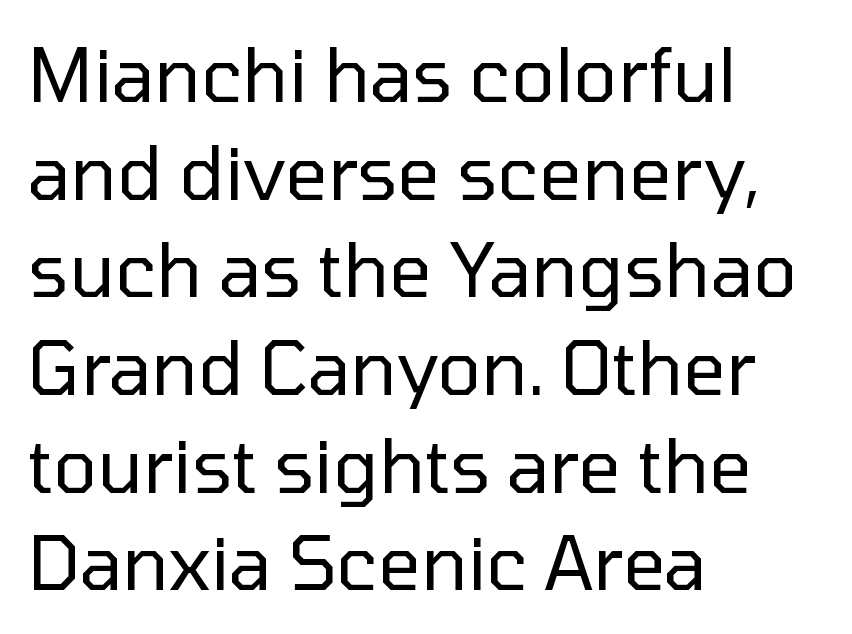
Q: Is the text bold? A: No.
Q: Is the text italic (slanted)? A: No, it is upright.
Q: Is the typeface a serif or a sans-serif typeface? A: Sans-serif.
Q: Is the text underlined? A: No.
Q: How is the paragraph aligned? A: Left-aligned.
Q: Is the spacing between letters normal or unusually wide? A: Normal.
Q: Is the spacing between lines tight, normal or loose? A: Normal.
Q: Width (condensed, normal, or wide)? A: Normal.
Q: Stroke contrast? A: Low.
Q: x-height? A: Medium.
Q: Monospaced? A: No.
